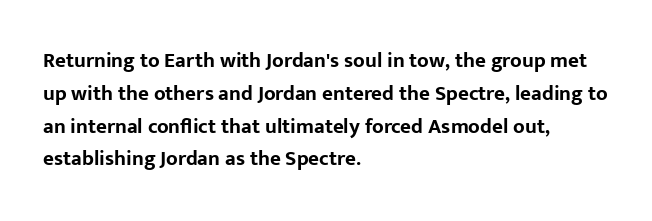
The image shows 21 px bold type, upright; set left-aligned, normal line spacing (1.56x), normal letter spacing, not underlined.
